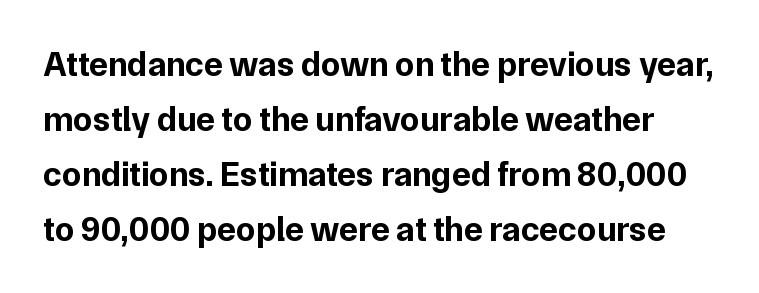
Q: Is the text bold? A: Yes.
Q: Is the text italic (slanted)? A: No, it is upright.
Q: Is the typeface a serif or a sans-serif typeface? A: Sans-serif.
Q: Is the text underlined? A: No.
Q: Is the spacing between letters normal or unusually wide? A: Normal.
Q: Is the spacing between lines tight, normal or loose? A: Normal.
Q: Width (condensed, normal, or wide)? A: Normal.
Q: Stroke contrast? A: Low.
Q: x-height? A: Medium.
Q: Monospaced? A: No.
